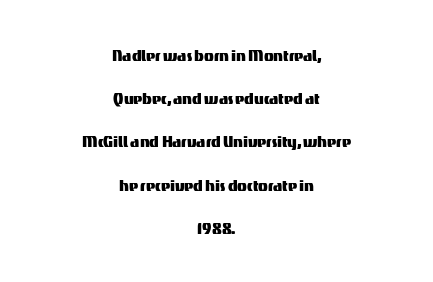
Q: Is the text italic (slanted)? A: No, it is upright.
Q: Is the text underlined? A: No.
Q: How is the paragraph aligned? A: Centered.
Q: Is the spacing between letters normal or unusually wide? A: Normal.
Q: Is the spacing between lines tight, normal or loose? A: Loose.
